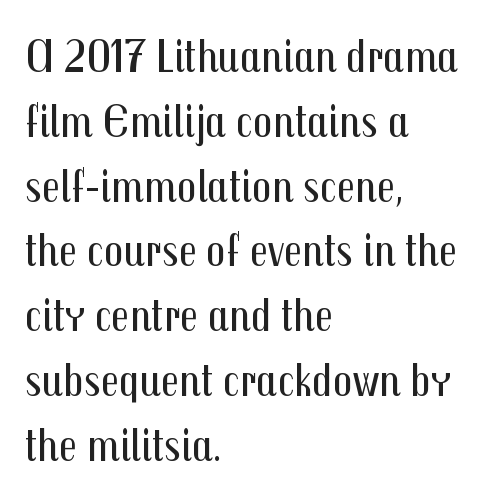
Q: Is the text bold? A: No.
Q: Is the text italic (slanted)? A: No, it is upright.
Q: Is the typeface a serif or a sans-serif typeface? A: Sans-serif.
Q: Is the text underlined? A: No.
Q: How is the paragraph aligned? A: Left-aligned.
Q: Is the spacing between letters normal or unusually wide? A: Normal.
Q: Is the spacing between lines tight, normal or loose? A: Normal.
Q: Width (condensed, normal, or wide)? A: Condensed.
Q: Stroke contrast? A: Medium.
Q: x-height? A: Medium.
Q: Monospaced? A: No.
